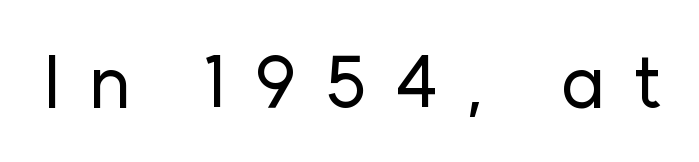
{"serif": "no", "italic": "no", "width": "normal", "stroke_contrast": "low", "x_height": "medium", "monospaced": "no", "underline": "no", "letter_spacing": "wide", "letter_spacing_em": 0.38, "glyph_px": 73}
